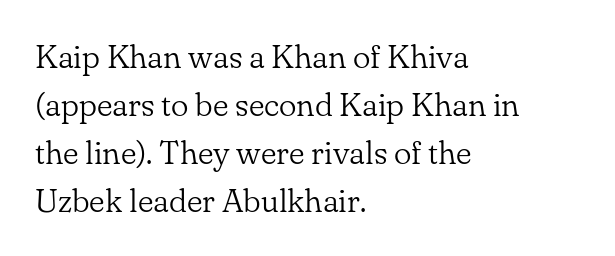
{"serif": "yes", "italic": "no", "bold": "no", "weight": "light", "width": "normal", "stroke_contrast": "low", "x_height": "small", "monospaced": "no", "underline": "no", "align": "left", "line_spacing": "normal", "line_spacing_ratio": 1.45, "letter_spacing": "normal", "letter_spacing_em": 0.0, "glyph_px": 33}
